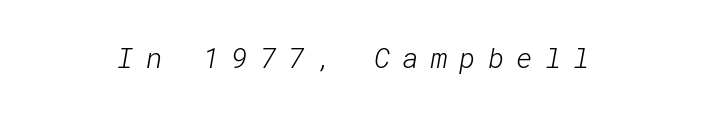
Caption: face not bold, strokes unweighted. The face used here is rendered with a markedly widened letterfit. Check where the strokes stop: nothing finishes them off — pure sans. Nobody drew a line under any word here.
